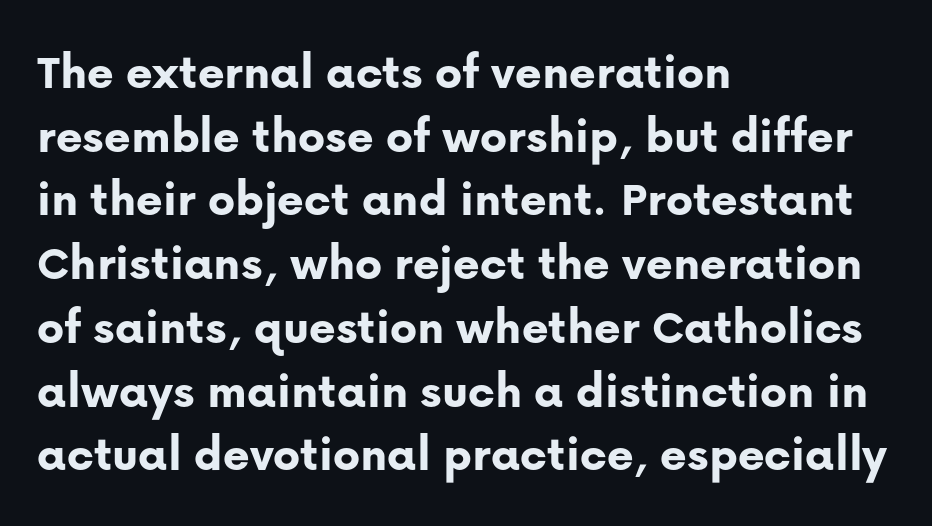
The letters sit at their default tracking, neither squeezed nor spread. Italic: no, the glyphs are upright roman. Here the designer chose a conventional face with non-uniform glyph widths. Each row of text sits above clean, open space. Does the copy run flush right? No — it runs flush left.
